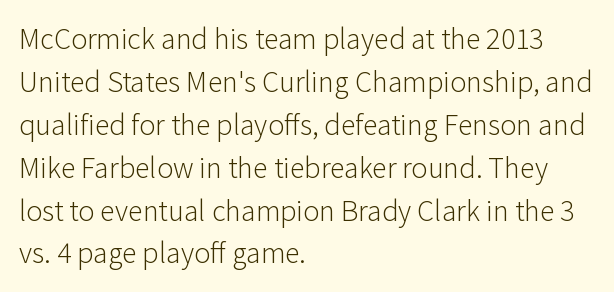
Each letter's strokes conclude bluntly, with no projecting serifs. The rendering uses a moderate line-height, typical for paragraphs. Looks like regular typesetting: each glyph gets only the width it needs. A bare baseline throughout the passage.
